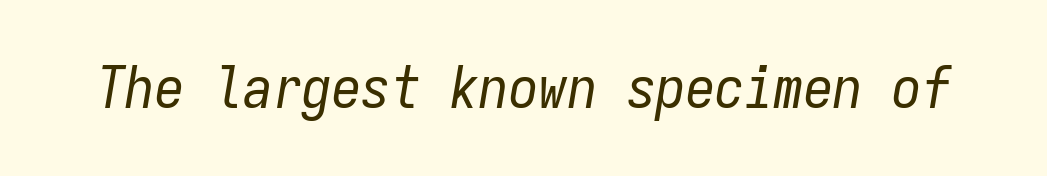
Q: Is the text bold? A: No.
Q: Is the text italic (slanted)? A: Yes, it leans right by about 9 degrees.
Q: Is the text underlined? A: No.
Q: Is the spacing between letters normal or unusually wide? A: Normal.
Q: Width (condensed, normal, or wide)? A: Condensed.
Q: Stroke contrast? A: Low.
Q: x-height? A: Medium.
Q: Monospaced? A: Yes.
